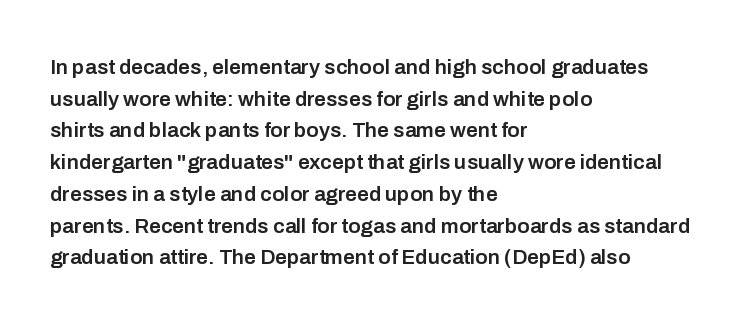
Q: Is the text bold? A: Semi-bold.
Q: Is the text italic (slanted)? A: No, it is upright.
Q: Is the text underlined? A: No.
Q: How is the paragraph aligned? A: Left-aligned.
Q: Is the spacing between letters normal or unusually wide? A: Normal.
Q: Is the spacing between lines tight, normal or loose? A: Normal.
